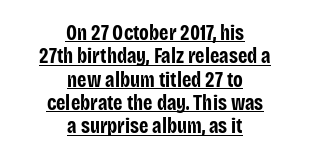
The image shows 21 px bold type, upright; set centered, tight line spacing (1.11x), normal letter spacing, underlined.
